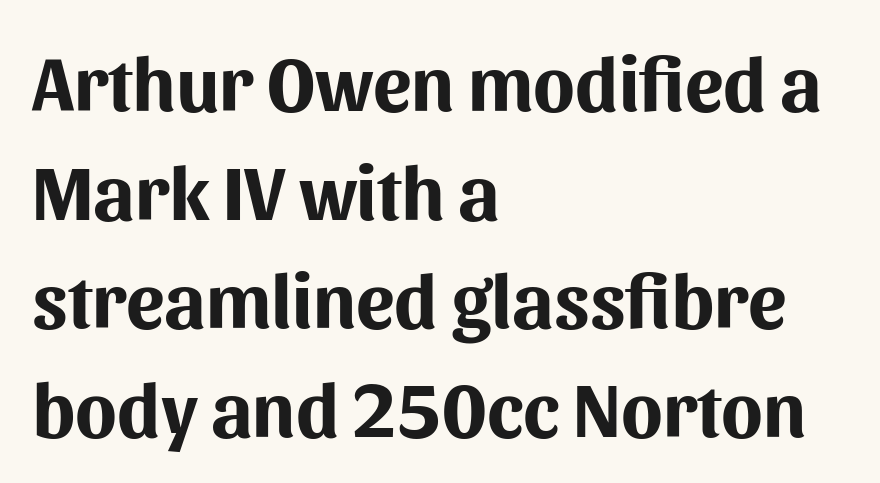
The image shows 77 px bold sans-serif type, upright; set left-aligned, normal line spacing (1.41x), normal letter spacing, not underlined; medium stroke contrast and a medium x-height.
